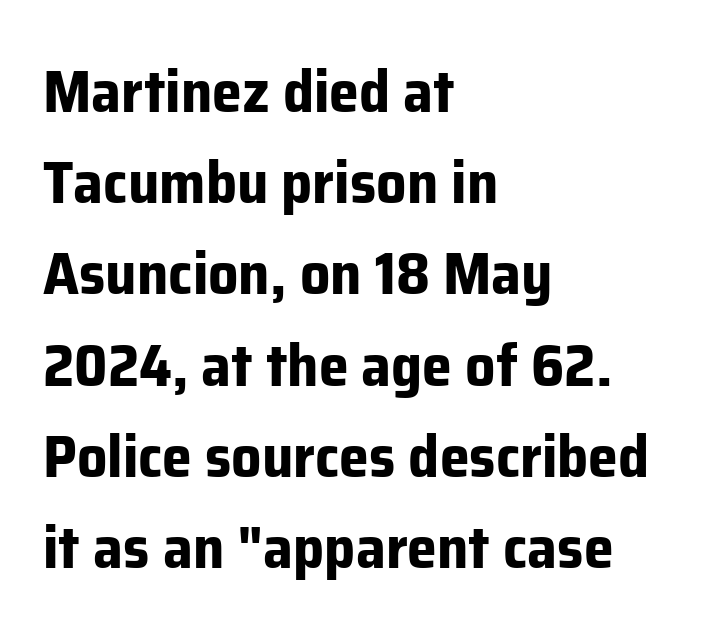
The image shows 60 px bold sans-serif type, upright; set left-aligned, normal line spacing (1.52x), normal letter spacing, not underlined; low stroke contrast and a medium x-height.
